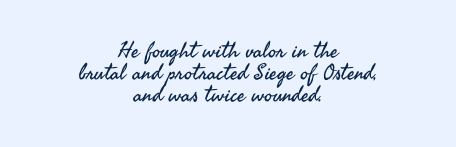
{"bold": "no", "underline": "no", "align": "center", "line_spacing": "tight", "line_spacing_ratio": 0.99, "letter_spacing": "normal", "letter_spacing_em": 0.0, "glyph_px": 22}
